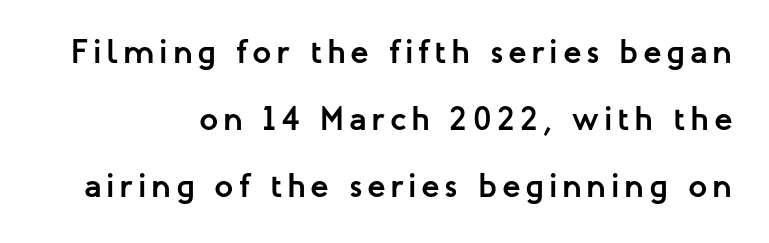
The image shows 34 px semibold sans-serif type, upright; set right-aligned, loose line spacing (1.97x), not underlined; low stroke contrast and a medium x-height.
